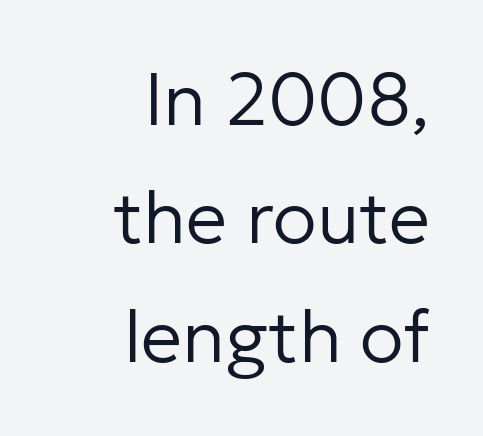
Q: Is the text bold? A: No.
Q: Is the text italic (slanted)? A: No, it is upright.
Q: Is the typeface a serif or a sans-serif typeface? A: Sans-serif.
Q: Is the text underlined? A: No.
Q: How is the paragraph aligned? A: Right-aligned.
Q: Is the spacing between letters normal or unusually wide? A: Normal.
Q: Is the spacing between lines tight, normal or loose? A: Normal.
Q: Width (condensed, normal, or wide)? A: Normal.
Q: Stroke contrast? A: Low.
Q: x-height? A: Medium.
Q: Monospaced? A: No.
